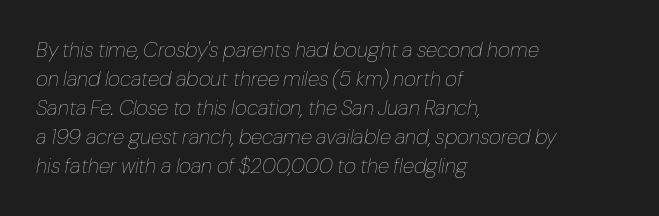
{"italic": "yes", "lean": "right", "slant_degrees": 10, "bold": "no", "underline": "no", "align": "left", "line_spacing": "normal", "line_spacing_ratio": 1.38, "letter_spacing": "normal", "letter_spacing_em": 0.0, "glyph_px": 21}
